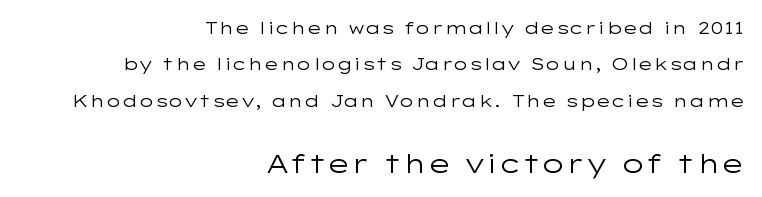
This is not heavy type; no bold has been used. In terms of posture, this sample is upright. Line endings align vertically; line beginnings do not. Scale increases going downward across the two blocks.
